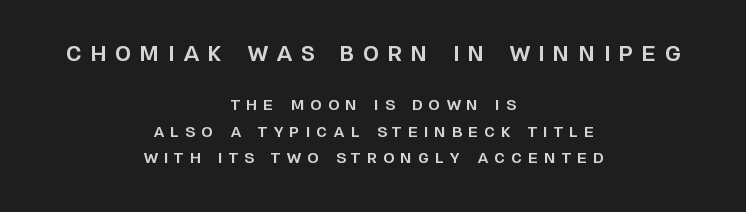
Q: Is the text bold? A: Yes.
Q: Is the text italic (slanted)? A: No, it is upright.
Q: Is the text underlined? A: No.
Q: How is the paragraph aligned? A: Centered.
Q: Is the spacing between letters normal or unusually wide? A: Unusually wide.
Q: Is the spacing between lines tight, normal or loose? A: Loose.
Q: Which block of text is set in a larger size, the first (top) or the second (bottom)? A: The first (top) one.
